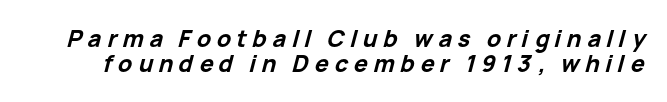
{"italic": "yes", "lean": "right", "slant_degrees": 15, "bold": "yes", "underline": "no", "line_spacing": "tight", "line_spacing_ratio": 1.09, "letter_spacing": "wide", "letter_spacing_em": 0.25, "glyph_px": 23}
